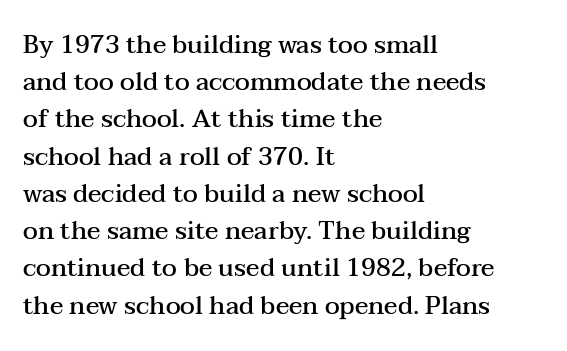
Q: Is the text bold? A: Semi-bold.
Q: Is the text italic (slanted)? A: No, it is upright.
Q: Is the text underlined? A: No.
Q: How is the paragraph aligned? A: Left-aligned.
Q: Is the spacing between letters normal or unusually wide? A: Normal.
Q: Is the spacing between lines tight, normal or loose? A: Normal.
